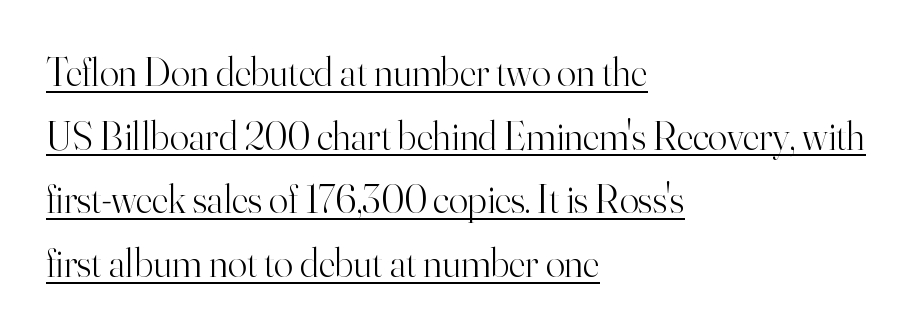
Q: Is the text bold? A: No.
Q: Is the text italic (slanted)? A: No, it is upright.
Q: Is the typeface a serif or a sans-serif typeface? A: Serif.
Q: Is the text underlined? A: Yes.
Q: How is the paragraph aligned? A: Left-aligned.
Q: Is the spacing between letters normal or unusually wide? A: Normal.
Q: Is the spacing between lines tight, normal or loose? A: Normal.
Q: Width (condensed, normal, or wide)? A: Normal.
Q: Stroke contrast? A: High.
Q: x-height? A: Small.
Q: Monospaced? A: No.
